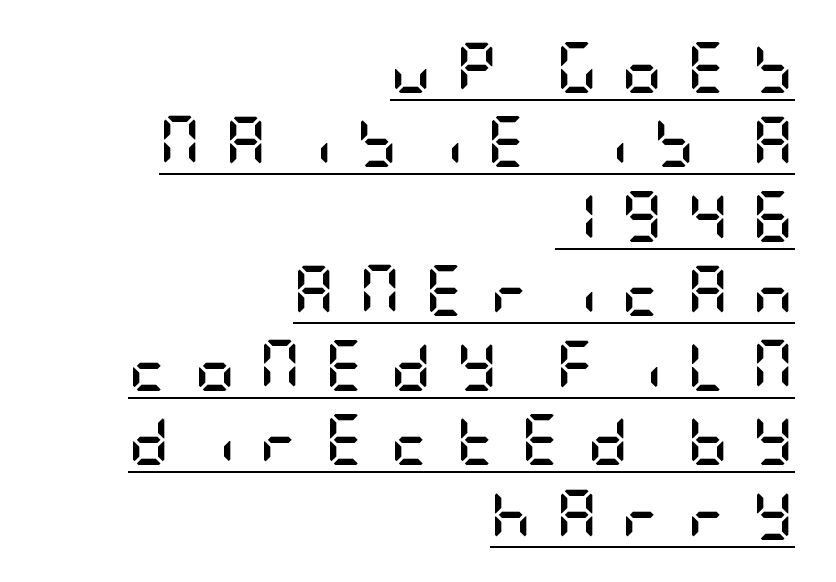
The image shows 51 px semibold, condensed sans-serif type, upright; set right-aligned, normal line spacing (1.46x), unusually wide letter spacing (+0.47 em), underlined; low stroke contrast and a large x-height.
